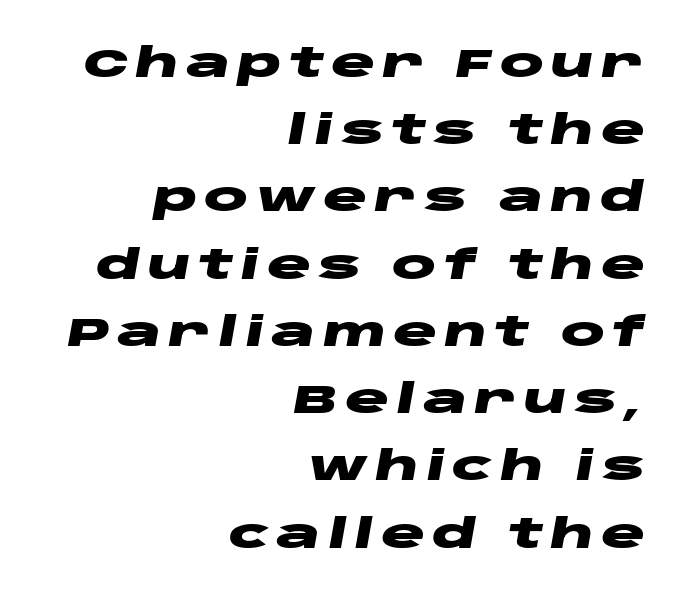
The image shows 41 px heavy, wide type, italic (leaning right); set right-aligned, normal line spacing (1.64x), not underlined; low stroke contrast and a large x-height.
